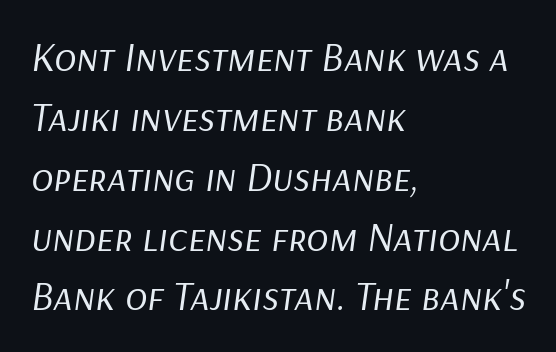
The image shows 41 px regular-weight type, italic (leaning right); set left-aligned, normal line spacing (1.46x), normal letter spacing, not underlined; low stroke contrast and a medium x-height.
